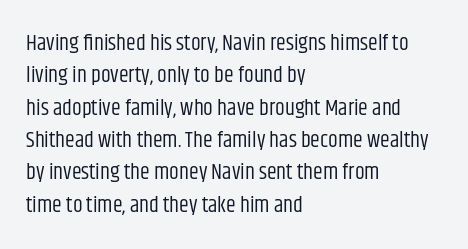
The image shows 22 px text type, upright; set left-aligned, normal line spacing (1.47x), normal letter spacing, not underlined.
